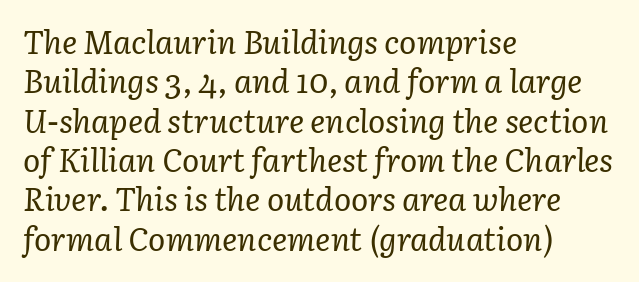
Q: Is the text bold? A: No.
Q: Is the text italic (slanted)? A: Yes, it leans right by about 3 degrees.
Q: Is the typeface a serif or a sans-serif typeface? A: Serif.
Q: Is the text underlined? A: No.
Q: How is the paragraph aligned? A: Left-aligned.
Q: Is the spacing between letters normal or unusually wide? A: Normal.
Q: Width (condensed, normal, or wide)? A: Normal.
Q: Stroke contrast? A: Low.
Q: x-height? A: Medium.
Q: Monospaced? A: No.
